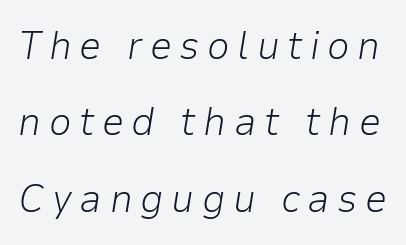
A typesetter would call this proportional, since set widths differ per character. Underline: absent. Widely set lines give the paragraph a tall, airy silhouette. The characters are drawn with everyday or finer stroke widths. Every character sits at an angle, as italics do.
